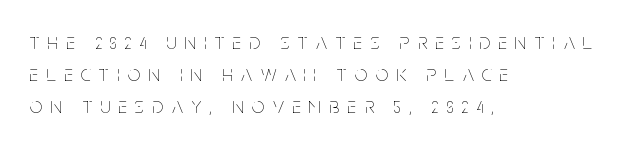
Q: Is the text bold? A: No.
Q: Is the text italic (slanted)? A: No, it is upright.
Q: Is the text underlined? A: No.
Q: How is the paragraph aligned? A: Left-aligned.
Q: Is the spacing between letters normal or unusually wide? A: Unusually wide.
Q: Is the spacing between lines tight, normal or loose? A: Normal.
